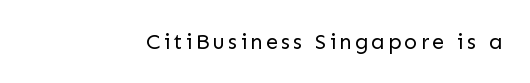
The specimen reads as upright at a glance. The face looks like a standard text weight, possibly lighter. Nobody drew a line under any word here.
